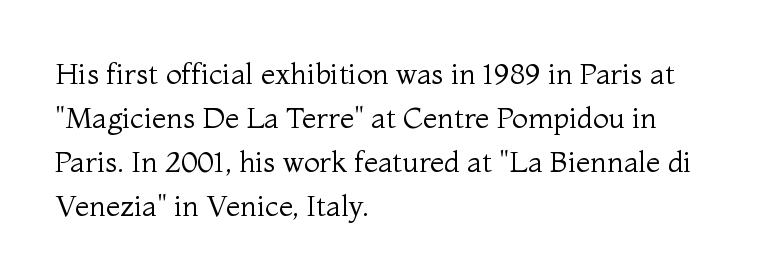
Designer's note — italics off, roman on. Regarding serifs, this sample has them. Inter-character spacing is left at the font's built-in metrics. These lines sit exactly where default settings would place them. Proportional: the letters do not fall into vertical columns. Heft: none added — not bold.
